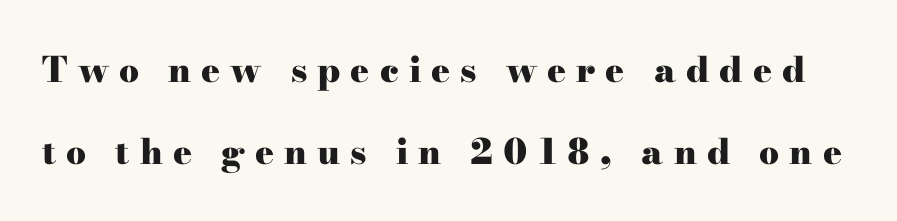
Q: Is the text bold? A: Yes.
Q: Is the text italic (slanted)? A: No, it is upright.
Q: Is the typeface a serif or a sans-serif typeface? A: Serif.
Q: Is the text underlined? A: No.
Q: Is the spacing between letters normal or unusually wide? A: Unusually wide.
Q: Is the spacing between lines tight, normal or loose? A: Loose.
Q: Width (condensed, normal, or wide)? A: Wide.
Q: Stroke contrast? A: High.
Q: x-height? A: Small.
Q: Monospaced? A: No.
